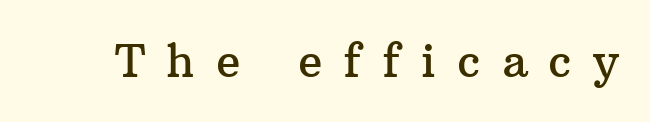
Characters remain perfectly vertical along every line. Substantial extra tracking has been applied to these lines. Type style note: has serifs. These lines are rendered in a variable-pitch font. The passage shown is not underscored anywhere.
